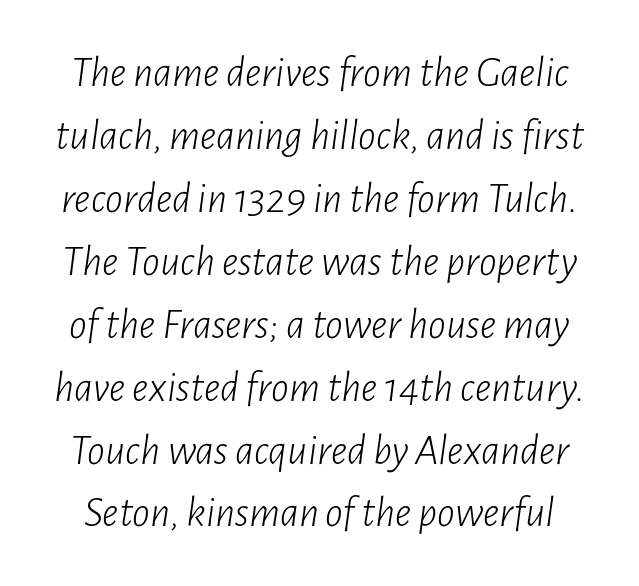
Lines of text with bare space underneath. Stroke thickness stays within the range of a standard reading face or lighter. A typesetter would call this proportional, since set widths differ per character. This is oblique type, the kind used for emphasis or titles. The gaps between neighbouring characters are ordinary and unremarkable.
